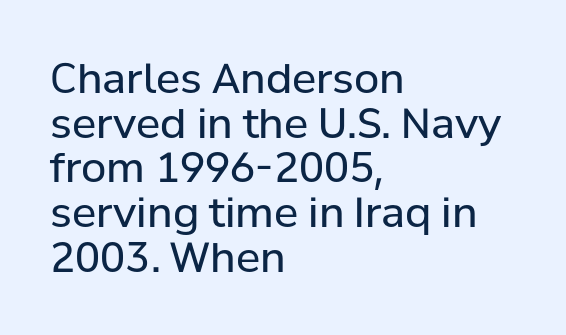
Q: Is the text bold? A: No.
Q: Is the text italic (slanted)? A: No, it is upright.
Q: Is the typeface a serif or a sans-serif typeface? A: Sans-serif.
Q: Is the text underlined? A: No.
Q: How is the paragraph aligned? A: Left-aligned.
Q: Is the spacing between letters normal or unusually wide? A: Normal.
Q: Is the spacing between lines tight, normal or loose? A: Tight.
Q: Width (condensed, normal, or wide)? A: Normal.
Q: Stroke contrast? A: Low.
Q: x-height? A: Medium.
Q: Monospaced? A: No.
